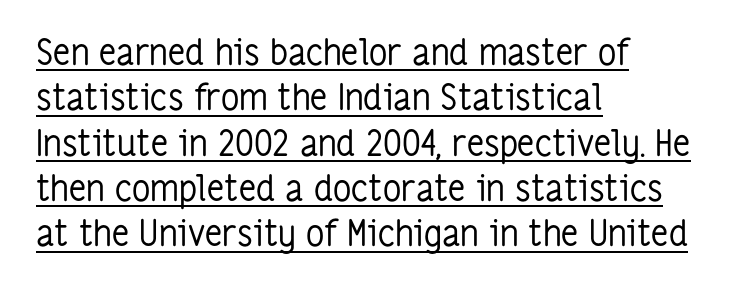
Q: Is the text bold? A: No.
Q: Is the text italic (slanted)? A: No, it is upright.
Q: Is the typeface a serif or a sans-serif typeface? A: Sans-serif.
Q: Is the text underlined? A: Yes.
Q: How is the paragraph aligned? A: Left-aligned.
Q: Is the spacing between letters normal or unusually wide? A: Normal.
Q: Is the spacing between lines tight, normal or loose? A: Normal.
Q: Width (condensed, normal, or wide)? A: Condensed.
Q: Stroke contrast? A: Low.
Q: x-height? A: Medium.
Q: Monospaced? A: No.
